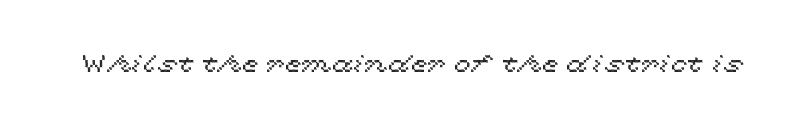
The image shows 24 px text type; set normal letter spacing, not underlined.
